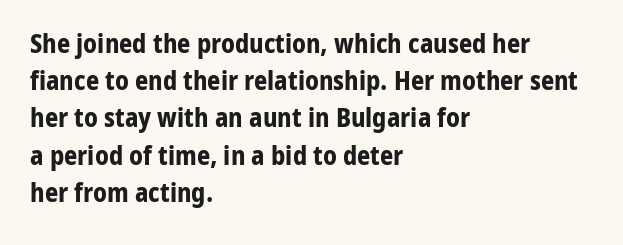
Q: Is the text bold? A: Yes.
Q: Is the text italic (slanted)? A: No, it is upright.
Q: Is the text underlined? A: No.
Q: How is the paragraph aligned? A: Left-aligned.
Q: Is the spacing between letters normal or unusually wide? A: Normal.
Q: Is the spacing between lines tight, normal or loose? A: Normal.
